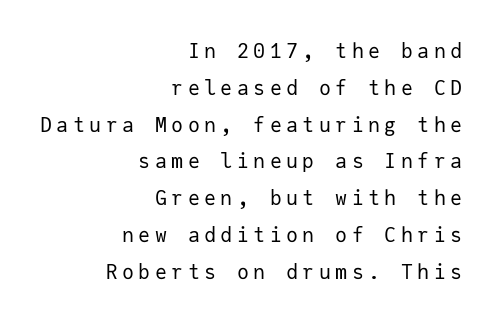
Q: Is the text bold? A: No.
Q: Is the text italic (slanted)? A: No, it is upright.
Q: Is the text underlined? A: No.
Q: How is the paragraph aligned? A: Right-aligned.
Q: Is the spacing between letters normal or unusually wide? A: Unusually wide.
